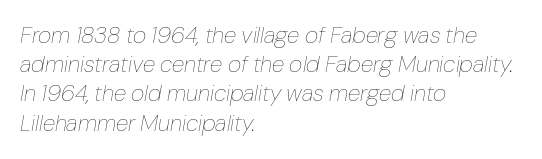
A classic flush-left, rag-right setting is used for this passage. Students, observe: this is what conventionally led text looks like. Quick note: underline off. There is no visible air inserted between adjacent glyphs. Bold? No — there's no thickening of the strokes.
